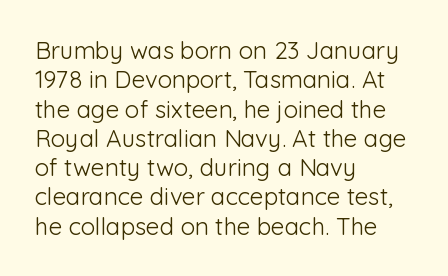
The image shows 24 px text type, upright; set left-aligned, line spacing 1.22x, normal letter spacing, not underlined.
